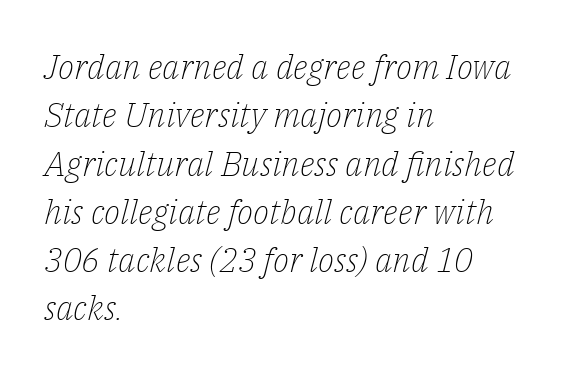
Q: Is the text bold? A: No.
Q: Is the text italic (slanted)? A: Yes, it leans right by about 14 degrees.
Q: Is the typeface a serif or a sans-serif typeface? A: Serif.
Q: Is the text underlined? A: No.
Q: How is the paragraph aligned? A: Left-aligned.
Q: Is the spacing between letters normal or unusually wide? A: Normal.
Q: Is the spacing between lines tight, normal or loose? A: Normal.
Q: Width (condensed, normal, or wide)? A: Normal.
Q: Stroke contrast? A: Low.
Q: x-height? A: Medium.
Q: Monospaced? A: No.
